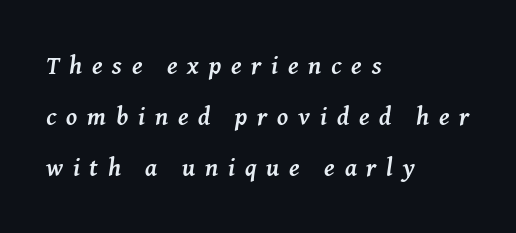
The strip under each line holds only bare page. Summary of vertical rhythm: relaxed, with wide interline spacing. If you drew a ruler down the left edge, every line would touch it. The strokes are fattened all the way to bold. The passage shown leans; its letterforms are oblique. Characters follow at a spacing far wider than the type designer built in.
